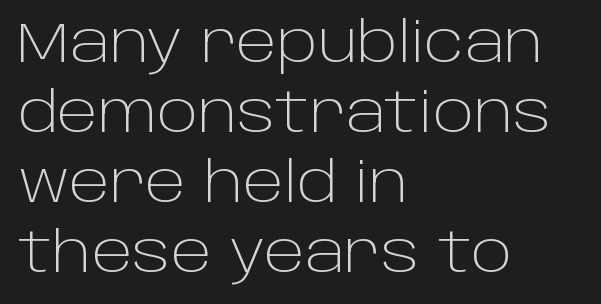
{"serif": "no", "italic": "no", "bold": "no", "weight": "light", "width": "normal", "stroke_contrast": "low", "x_height": "large", "monospaced": "no", "underline": "no", "align": "left", "line_spacing": "normal", "line_spacing_ratio": 1.27, "letter_spacing": "normal", "letter_spacing_em": 0.0, "glyph_px": 55}
